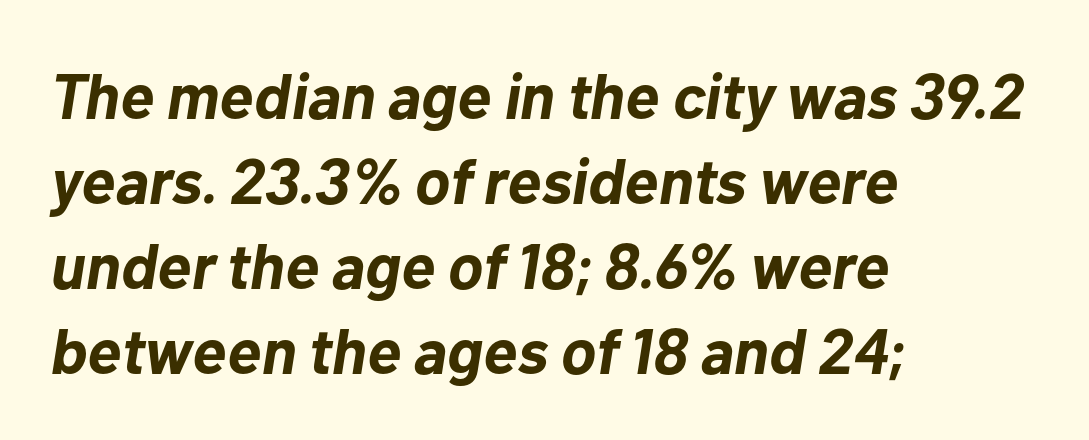
Summary of vertical rhythm: regular, with standard interline spacing. Each line starts at the same left margin while the right side varies. The rendering uses natural spacing where letterforms have individual widths. This sample uses plain, unmodified letter spacing. Set as a true bold cut, around the 700 mark.
